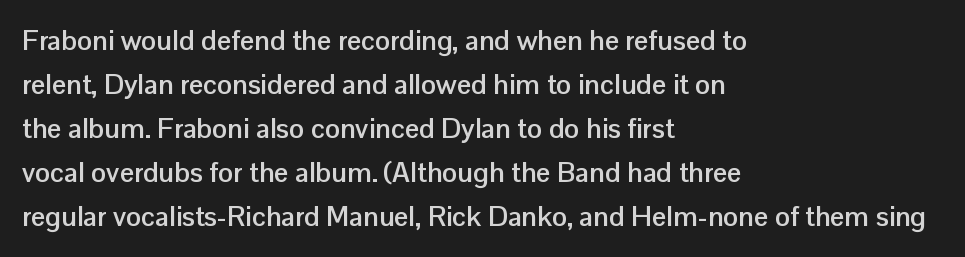
{"serif": "no", "italic": "no", "bold": "yes", "weight": "semibold", "width": "normal", "stroke_contrast": "low", "x_height": "medium", "monospaced": "no", "underline": "no", "align": "left", "line_spacing": "normal", "line_spacing_ratio": 1.57, "letter_spacing": "normal", "letter_spacing_em": 0.0, "glyph_px": 28}
